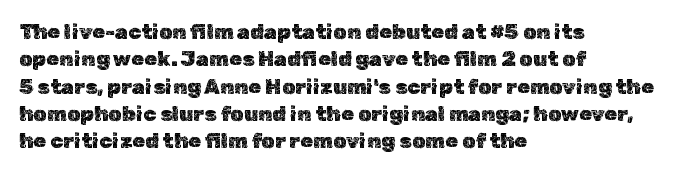
The image shows 21 px text type, upright; set left-aligned, normal line spacing (1.3x), normal letter spacing, not underlined.
